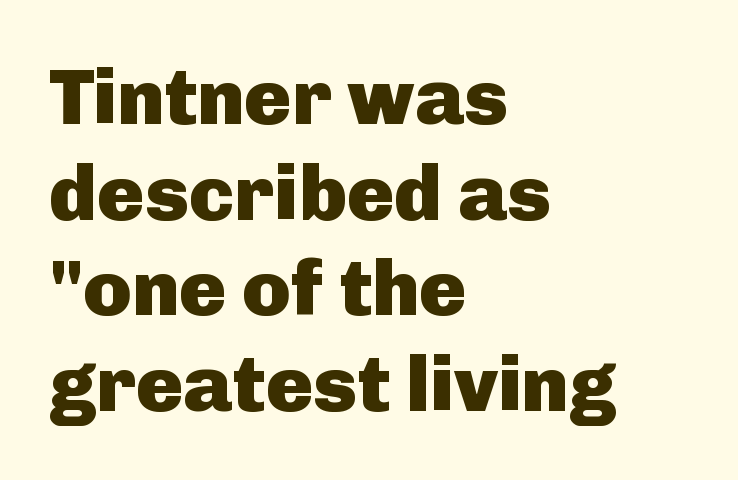
The image shows 79 px heavy sans-serif type, upright; set left-aligned, line spacing 1.21x, normal letter spacing, not underlined; low stroke contrast and a medium x-height.
